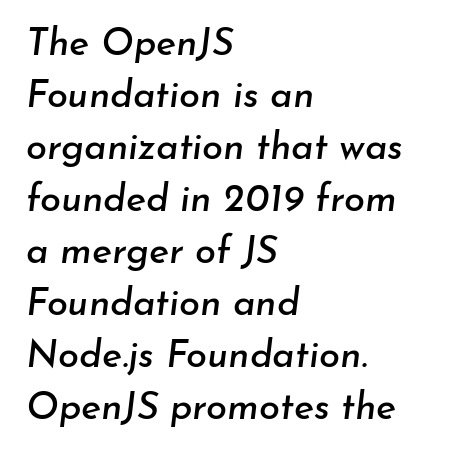
The image shows 38 px text type, italic (leaning right); set left-aligned, normal line spacing (1.37x), normal letter spacing, not underlined; low stroke contrast and a small x-height.
